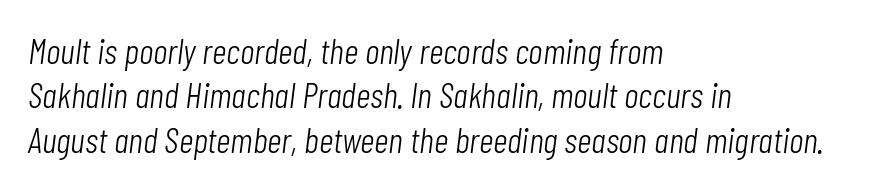
Q: Is the text bold? A: No.
Q: Is the text italic (slanted)? A: Yes, it leans right by about 7 degrees.
Q: Is the text underlined? A: No.
Q: How is the paragraph aligned? A: Left-aligned.
Q: Is the spacing between letters normal or unusually wide? A: Normal.
Q: Width (condensed, normal, or wide)? A: Condensed.
Q: Stroke contrast? A: Low.
Q: x-height? A: Medium.
Q: Monospaced? A: No.
